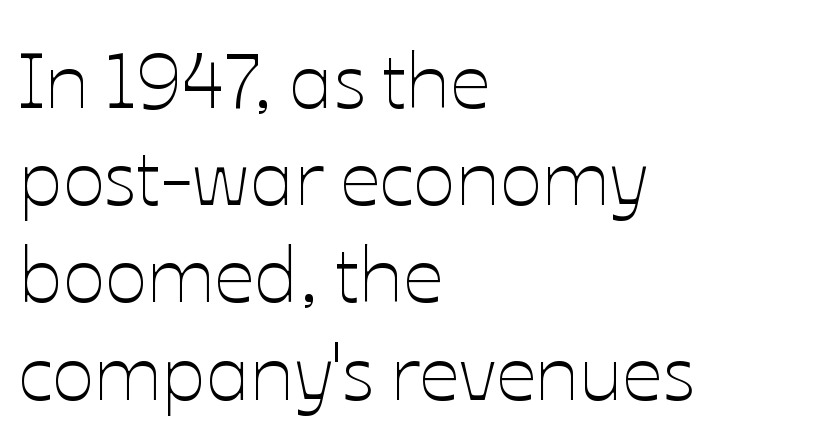
{"italic": "no", "bold": "no", "weight": "thin", "width": "normal", "stroke_contrast": "low", "x_height": "medium", "monospaced": "no", "underline": "no", "align": "left", "line_spacing_ratio": 1.23, "letter_spacing": "normal", "letter_spacing_em": 0.0, "glyph_px": 79}
